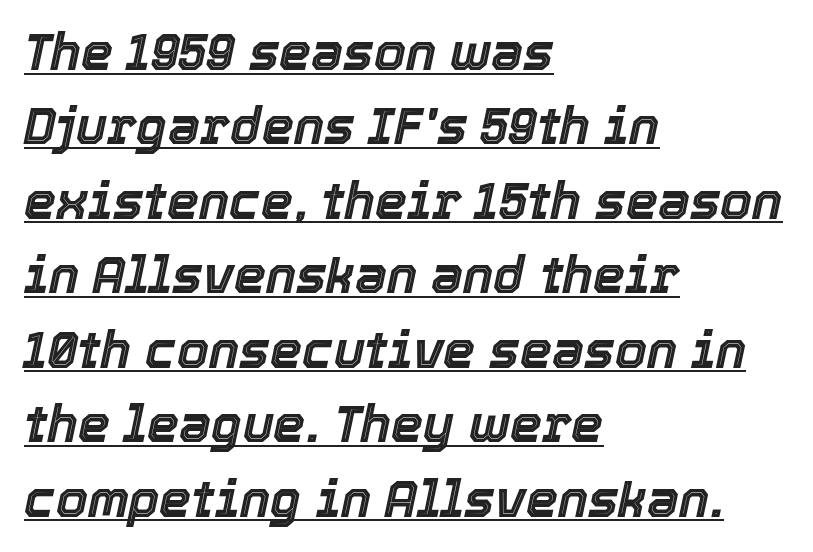
Q: Is the text italic (slanted)? A: Yes, it leans right by about 12 degrees.
Q: Is the text underlined? A: Yes.
Q: How is the paragraph aligned? A: Left-aligned.
Q: Is the spacing between letters normal or unusually wide? A: Normal.
Q: Is the spacing between lines tight, normal or loose? A: Normal.
Q: Width (condensed, normal, or wide)? A: Normal.
Q: x-height? A: Medium.
Q: Monospaced? A: No.
